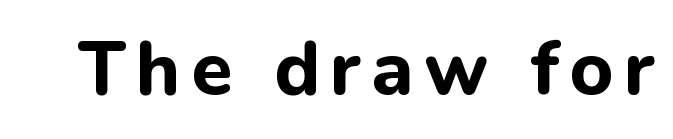
The image shows 75 px bold sans-serif type, upright; set not underlined; low stroke contrast and a medium x-height.
